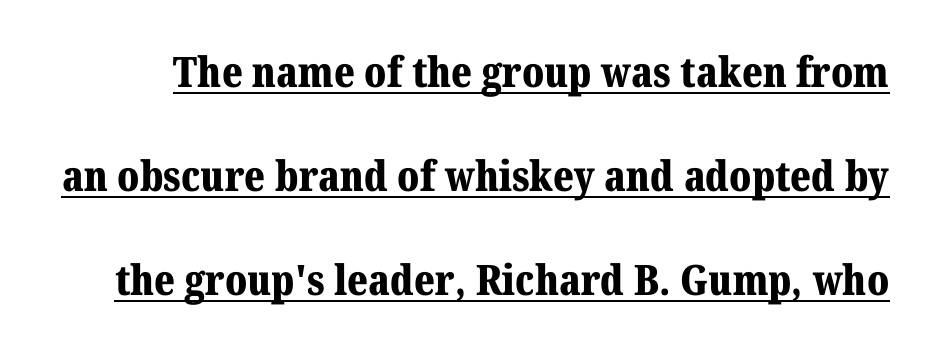
The image shows 42 px bold serif type, upright; set loose line spacing (2.48x), normal letter spacing, underlined; medium stroke contrast and a medium x-height.
